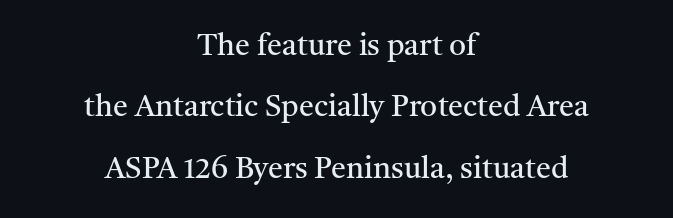
Just letters on the line, the space beneath them empty. The rag falls on both sides of this text block equally. If you drew a line through each stem, it would be perfectly vertical. The rendering shows small feet on the letterforms — a serif design. Character widths vary here, with narrow letters taking less room than wide ones. Vertically, the passage feels expansive, rows floating well apart.
